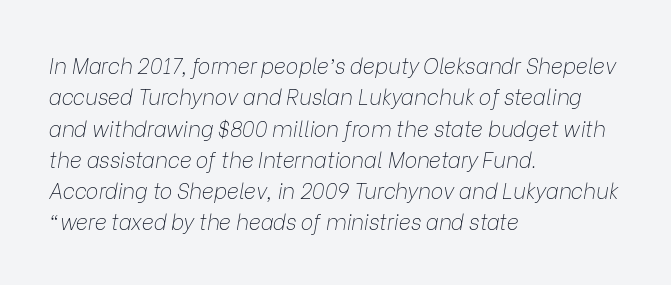
Q: Is the text bold? A: No.
Q: Is the text italic (slanted)? A: Yes, it leans right by about 9 degrees.
Q: Is the text underlined? A: No.
Q: How is the paragraph aligned? A: Left-aligned.
Q: Is the spacing between letters normal or unusually wide? A: Normal.
Q: Is the spacing between lines tight, normal or loose? A: Normal.
